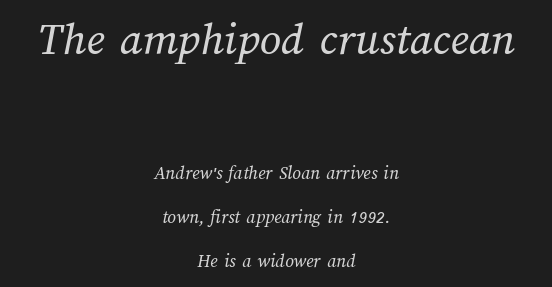
{"bold": "no", "weight": "regular", "width": "normal", "stroke_contrast": "medium", "x_height": "medium", "monospaced": "no", "underline": "no", "align": "center", "line_spacing": "loose", "line_spacing_ratio": 2.32, "letter_spacing": "normal", "letter_spacing_em": 0.0, "larger_block": "first", "size_ratio": 2.47, "glyph_px": 47}
